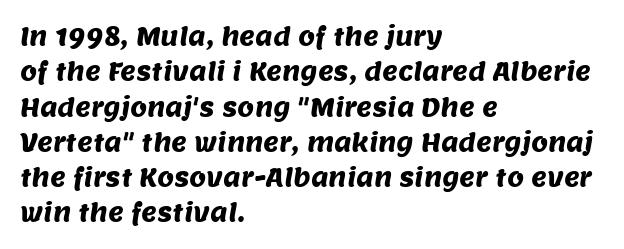
Q: Is the text underlined? A: No.
Q: How is the paragraph aligned? A: Left-aligned.
Q: Is the spacing between letters normal or unusually wide? A: Normal.
Q: Is the spacing between lines tight, normal or loose? A: Normal.
